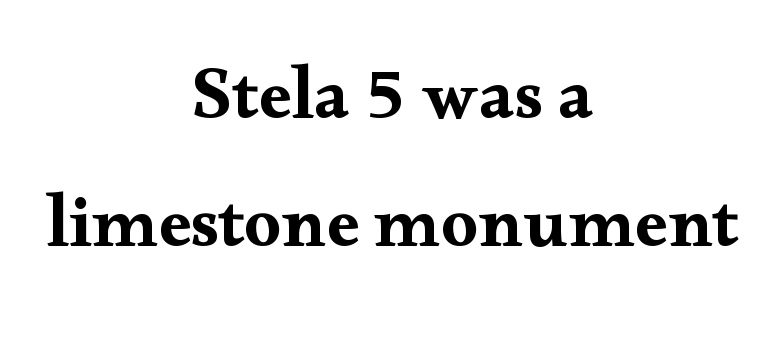
The font's upright variant was chosen for this text. Beneath every word, the page is bare. Visually the block forms a symmetrical silhouette, jagged on both flanks. Check where the strokes stop: tiny serifs finish them off. The face used here is rendered with its standard letterfit. Each letter keeps its own natural width here, so spacing adapts to shape.
